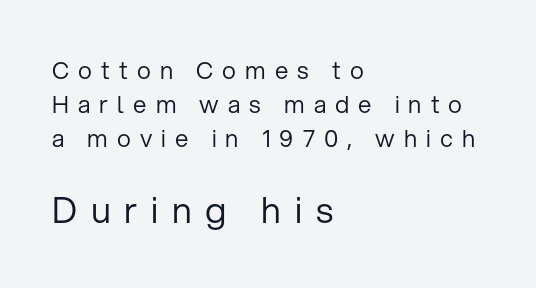
Weight: regular or lighter. Honestly, the letter spacing is so wide it's the main thing you notice. Typesetter's note — lower block bumped up in size, upper block left smaller. Line beginnings align vertically; line endings do not.
